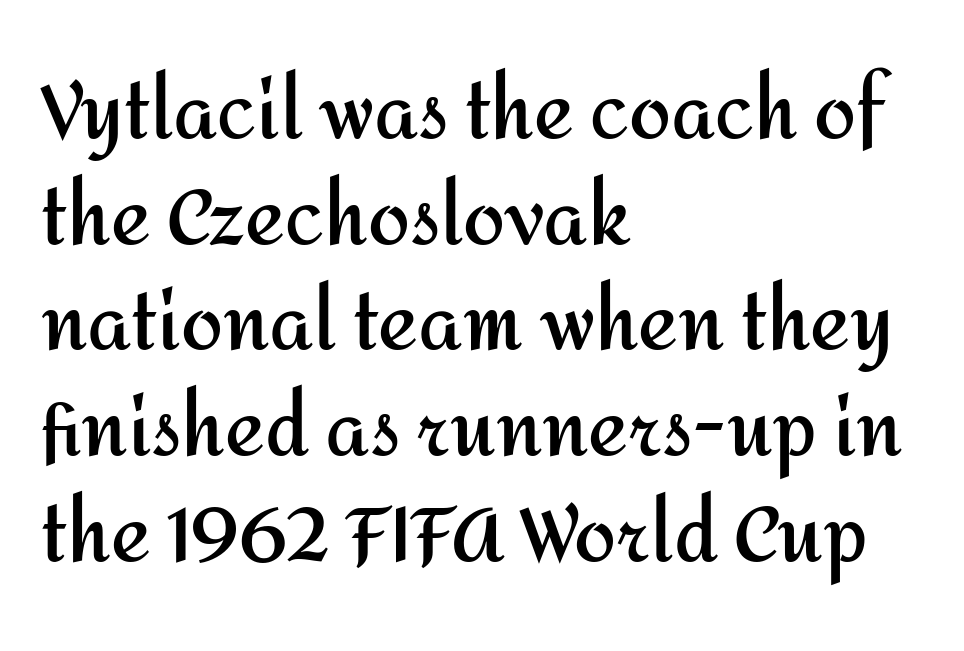
Glyph-to-glyph distance matches everyday printed text. Italic: no, the glyphs are upright roman. Typographic density is high because the face is bold. A clean baseline with only descenders dipping below it. The passage shown is typed in a proportional face where columns would drift.
